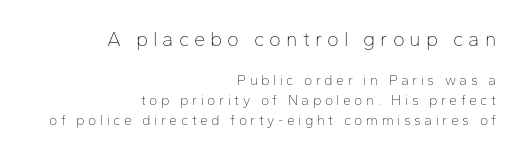
Q: Is the text bold? A: No.
Q: Is the text italic (slanted)? A: No, it is upright.
Q: Is the text underlined? A: No.
Q: How is the paragraph aligned? A: Right-aligned.
Q: Is the spacing between letters normal or unusually wide? A: Unusually wide.
Q: Is the spacing between lines tight, normal or loose? A: Normal.
Q: Which block of text is set in a larger size, the first (top) or the second (bottom)? A: The first (top) one.
